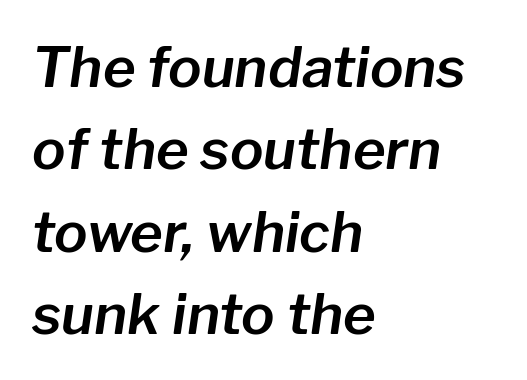
This sample has the flowing, uneven cadence of proportional lettering. Rows of type keep a routine distance in the vertical direction. Is the letter spacing exaggerated? No — it looks like the ordinary default. Check under the words: just untouched page. Line beginnings align vertically; line endings do not. Compared with ordinary roman type, these characters are visibly tilted.
